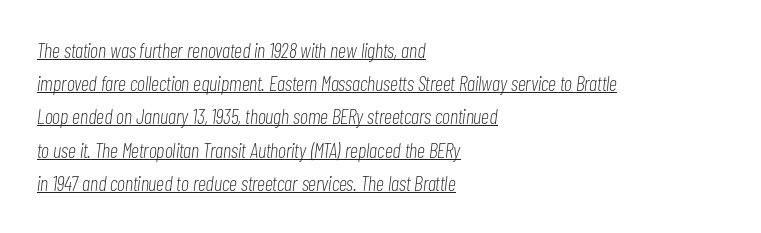
The image shows 21 px text type, italic (leaning right); set left-aligned, normal line spacing (1.58x), normal letter spacing, underlined.
